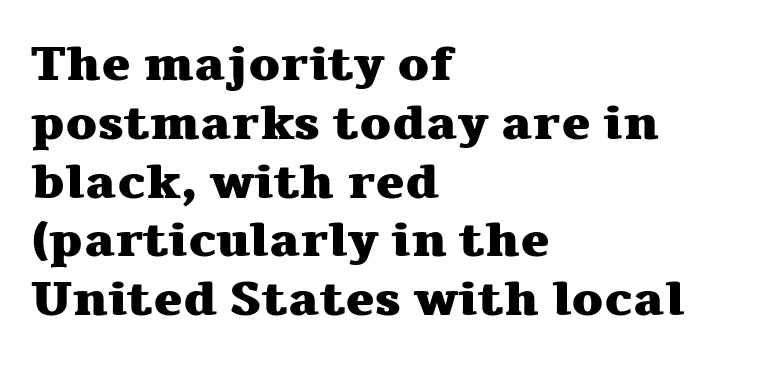
The image shows 49 px heavy, wide serif type, upright; set left-aligned, line spacing 1.2x, normal letter spacing, not underlined; medium stroke contrast and a medium x-height.
